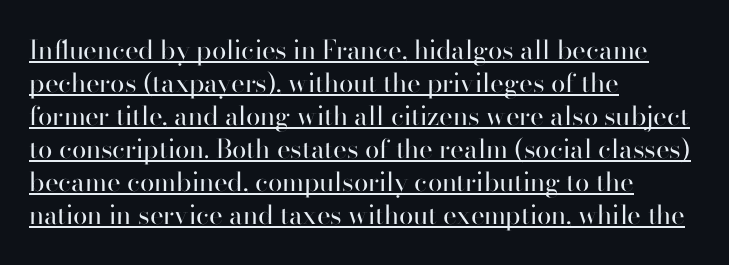
The image shows 26 px text type, upright; set left-aligned, normal line spacing (1.27x), normal letter spacing, underlined.
